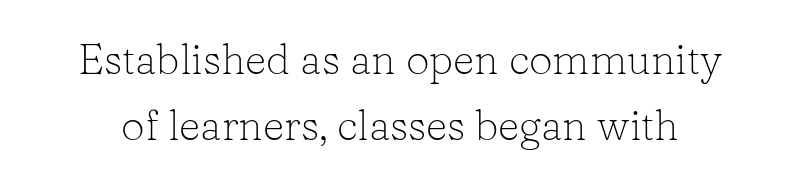
Serifs: yes, visible at the terminals of the letterforms. The characters are drawn with everyday or finer stroke widths. The rendering uses a moderate line-height, typical for paragraphs. A typesetter would call this proportional, since set widths differ per character. Glyph-to-glyph distance matches everyday printed text. Upright lettering throughout.
